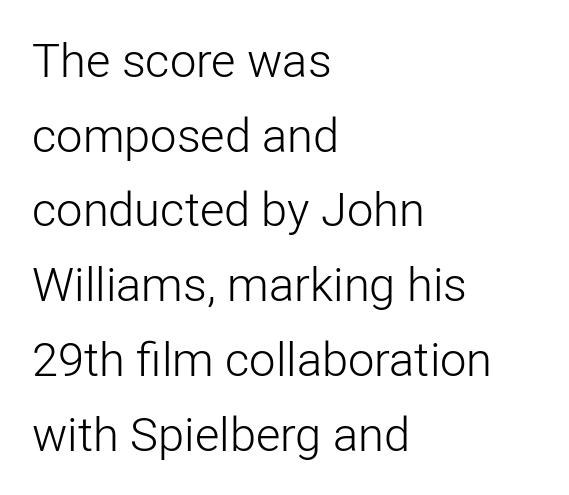
{"serif": "no", "italic": "no", "bold": "no", "weight": "light", "width": "normal", "stroke_contrast": "low", "x_height": "medium", "monospaced": "no", "underline": "no", "align": "left", "line_spacing": "normal", "line_spacing_ratio": 1.59, "letter_spacing": "normal", "letter_spacing_em": 0.0, "glyph_px": 47}
